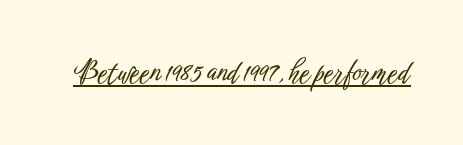
Q: Is the text italic (slanted)? A: Yes.
Q: Is the typeface a serif or a sans-serif typeface? A: Sans-serif.
Q: Is the text underlined? A: Yes.
Q: Is the spacing between letters normal or unusually wide? A: Normal.
Q: Width (condensed, normal, or wide)? A: Condensed.
Q: Stroke contrast? A: Low.
Q: x-height? A: Medium.
Q: Monospaced? A: No.
